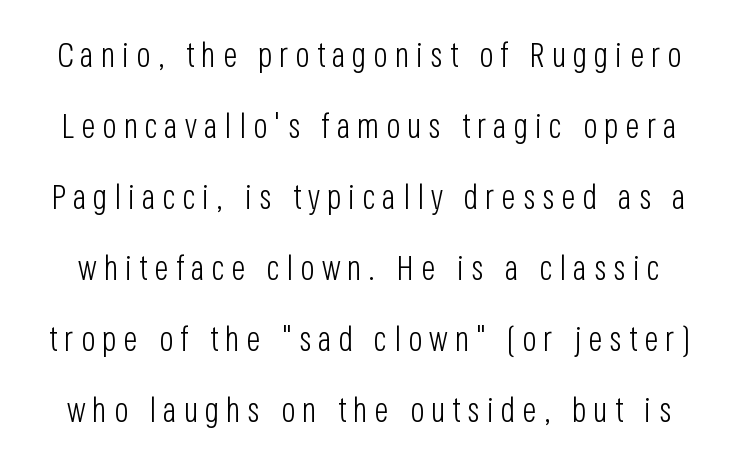
No feet cap the strokes, marking this as sans-serif type. Rows of type keep a wide berth in the vertical direction. This sample uses an upright cut, with every glyph sitting square on the baseline. Letters have the restrained weight of plain body copy at most. Substantial extra tracking has been applied to these lines.
